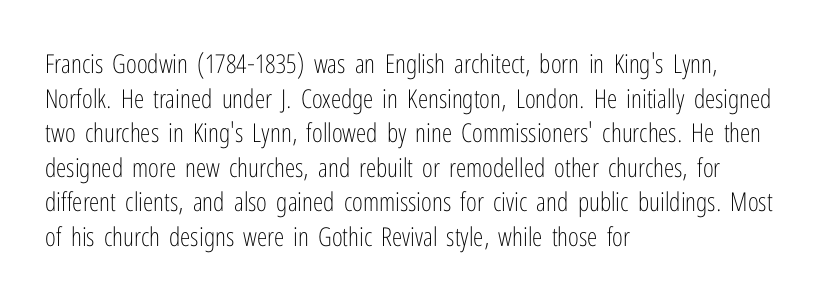
Q: Is the text bold? A: No.
Q: Is the text italic (slanted)? A: No, it is upright.
Q: Is the text underlined? A: No.
Q: How is the paragraph aligned? A: Left-aligned.
Q: Is the spacing between letters normal or unusually wide? A: Normal.
Q: Is the spacing between lines tight, normal or loose? A: Normal.
